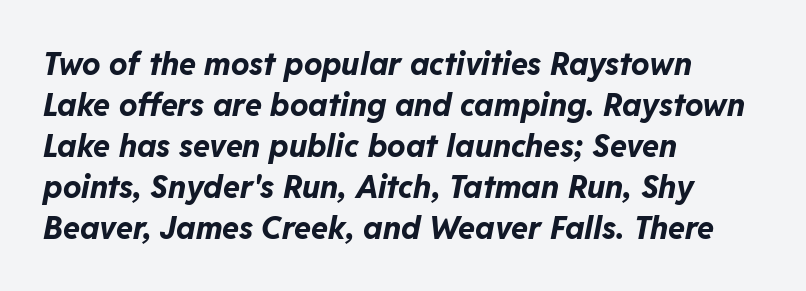
The horizontal fit of the characters is conventional and even. What weight is shown? A full bold with thick strokes. The rendering uses a moderate line-height, typical for paragraphs. This rendering features lettering with no underline.
